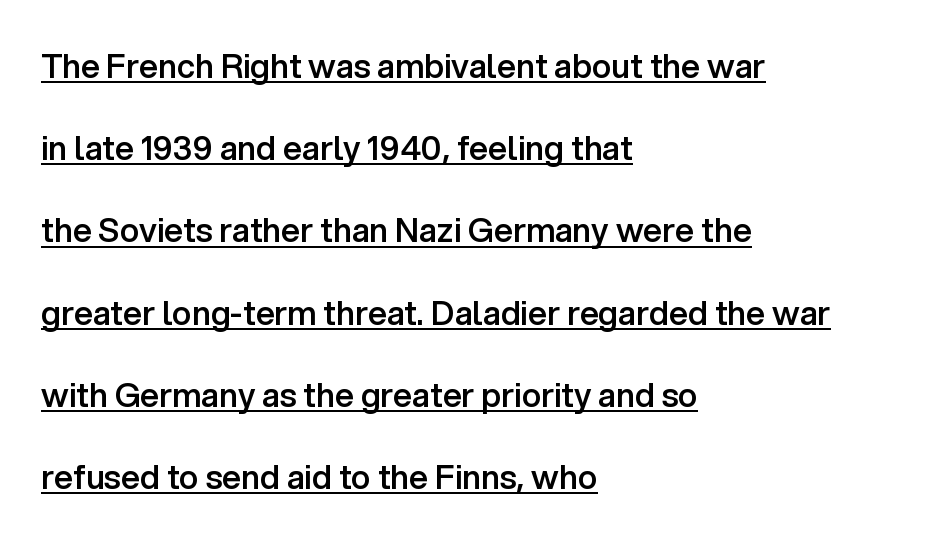
The image shows 33 px semibold sans-serif type, upright; set left-aligned, loose line spacing (2.49x), normal letter spacing, underlined; low stroke contrast and a medium x-height.
